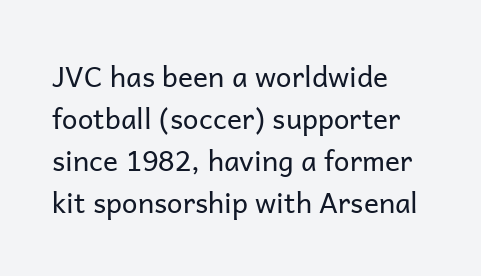
Q: Is the text bold? A: No.
Q: Is the text italic (slanted)? A: No, it is upright.
Q: Is the typeface a serif or a sans-serif typeface? A: Sans-serif.
Q: Is the text underlined? A: No.
Q: How is the paragraph aligned? A: Left-aligned.
Q: Is the spacing between letters normal or unusually wide? A: Normal.
Q: Is the spacing between lines tight, normal or loose? A: Normal.
Q: Width (condensed, normal, or wide)? A: Normal.
Q: Stroke contrast? A: Low.
Q: x-height? A: Medium.
Q: Monospaced? A: No.
